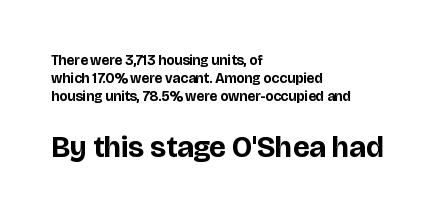
{"serif": "no", "italic": "no", "bold": "yes", "weight": "bold", "width": "normal", "stroke_contrast": "low", "x_height": "large", "monospaced": "no", "underline": "no", "align": "left", "line_spacing": "normal", "line_spacing_ratio": 1.28, "letter_spacing": "normal", "letter_spacing_em": 0.0, "larger_block": "second", "size_ratio": 2.14, "glyph_px": 30}
